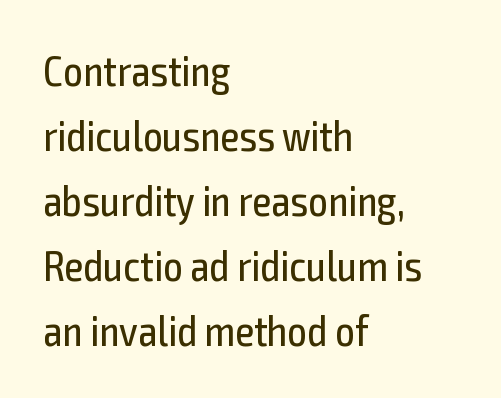
Caption: face not bold, strokes unweighted. These lines stack with their left ends in a neat column. Regarding leading, the lines here are spaced in the standard way. Nothing sits at the stroke ends, so this counts as sans-serif. Each letter keeps its own natural width here, so spacing adapts to shape. The letterforms sit shoulder to shoulder at normal distance.
